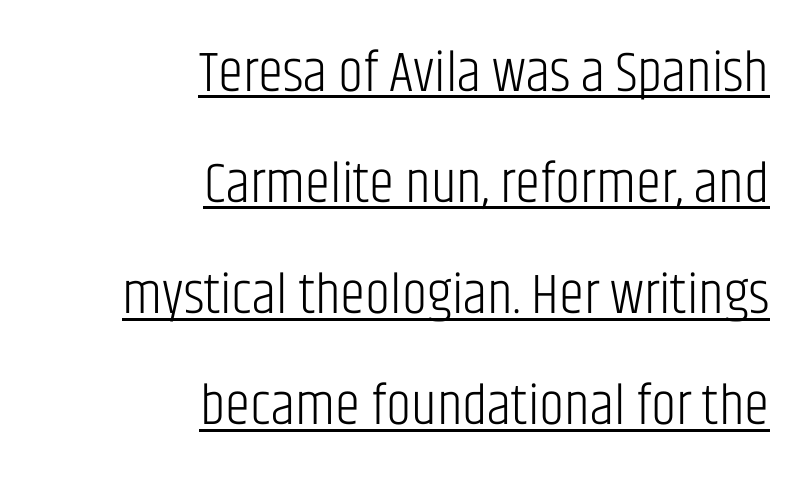
Q: Is the text bold? A: No.
Q: Is the text italic (slanted)? A: No, it is upright.
Q: Is the typeface a serif or a sans-serif typeface? A: Sans-serif.
Q: Is the text underlined? A: Yes.
Q: How is the paragraph aligned? A: Right-aligned.
Q: Is the spacing between letters normal or unusually wide? A: Normal.
Q: Is the spacing between lines tight, normal or loose? A: Loose.
Q: Width (condensed, normal, or wide)? A: Condensed.
Q: Stroke contrast? A: Low.
Q: x-height? A: Large.
Q: Monospaced? A: No.
